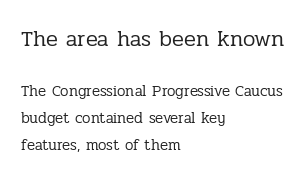
Q: Is the text bold? A: No.
Q: Is the text italic (slanted)? A: No, it is upright.
Q: Is the text underlined? A: No.
Q: How is the paragraph aligned? A: Left-aligned.
Q: Is the spacing between letters normal or unusually wide? A: Normal.
Q: Which block of text is set in a larger size, the first (top) or the second (bottom)? A: The first (top) one.
